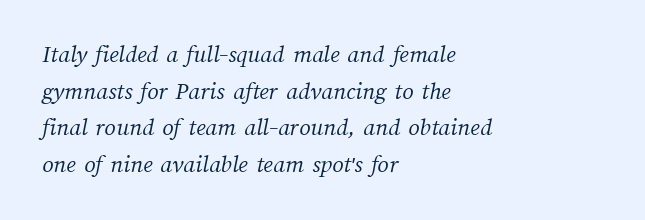
Q: Is the text bold? A: No.
Q: Is the text underlined? A: No.
Q: How is the paragraph aligned? A: Left-aligned.
Q: Is the spacing between letters normal or unusually wide? A: Normal.
Q: Is the spacing between lines tight, normal or loose? A: Normal.
